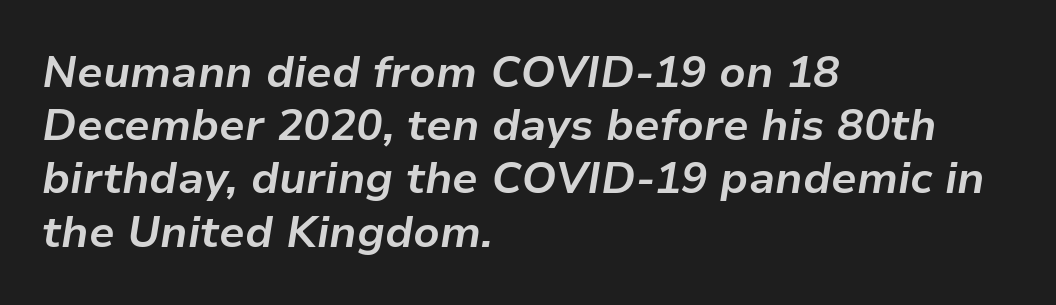
Q: Is the text bold? A: Yes.
Q: Is the text italic (slanted)? A: Yes, it leans right by about 9 degrees.
Q: Is the text underlined? A: No.
Q: How is the paragraph aligned? A: Left-aligned.
Q: Is the spacing between letters normal or unusually wide? A: Normal.
Q: Width (condensed, normal, or wide)? A: Normal.
Q: Stroke contrast? A: Low.
Q: x-height? A: Medium.
Q: Monospaced? A: No.
